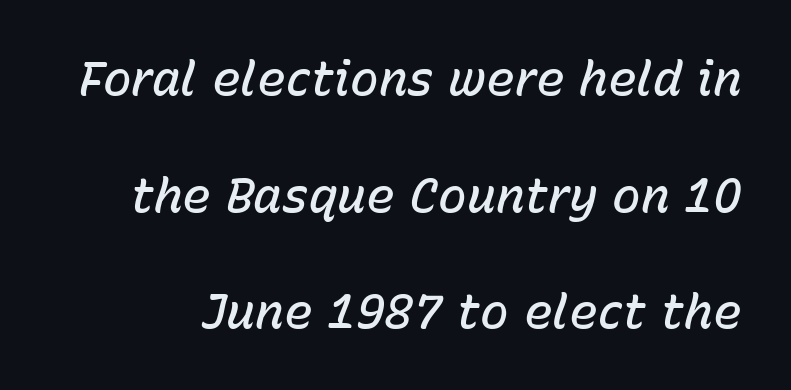
The image shows 48 px semibold type, italic (leaning right); set loose line spacing (2.43x), normal letter spacing, not underlined; low stroke contrast and a medium x-height.
